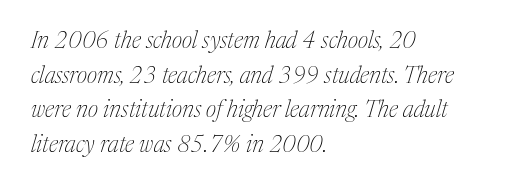
Q: Is the text bold? A: No.
Q: Is the text italic (slanted)? A: Yes, it leans right by about 17 degrees.
Q: Is the text underlined? A: No.
Q: How is the paragraph aligned? A: Left-aligned.
Q: Is the spacing between letters normal or unusually wide? A: Normal.
Q: Is the spacing between lines tight, normal or loose? A: Normal.
